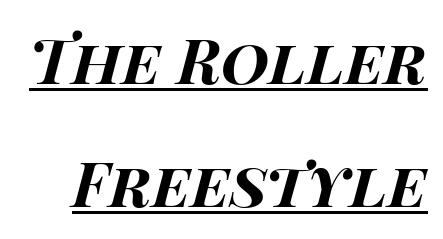
The image shows 62 px bold, wide type, italic (leaning right); set loose line spacing (1.98x), normal letter spacing, underlined; high stroke contrast and a large x-height.
